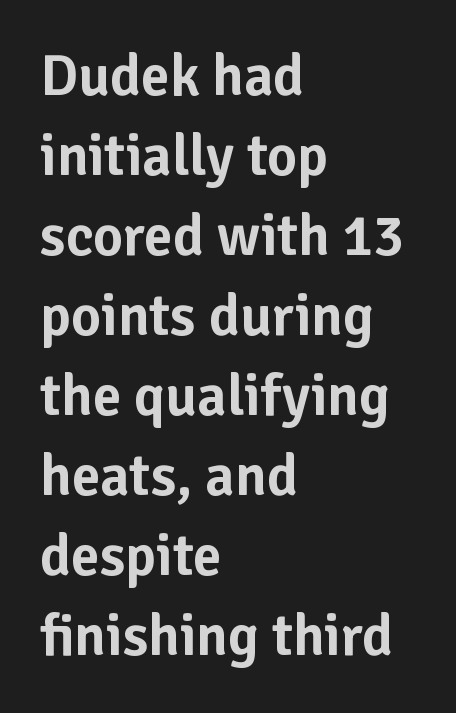
The image shows 58 px sans-serif type, upright; set left-aligned, normal line spacing (1.38x), normal letter spacing, not underlined; low stroke contrast and a medium x-height.
